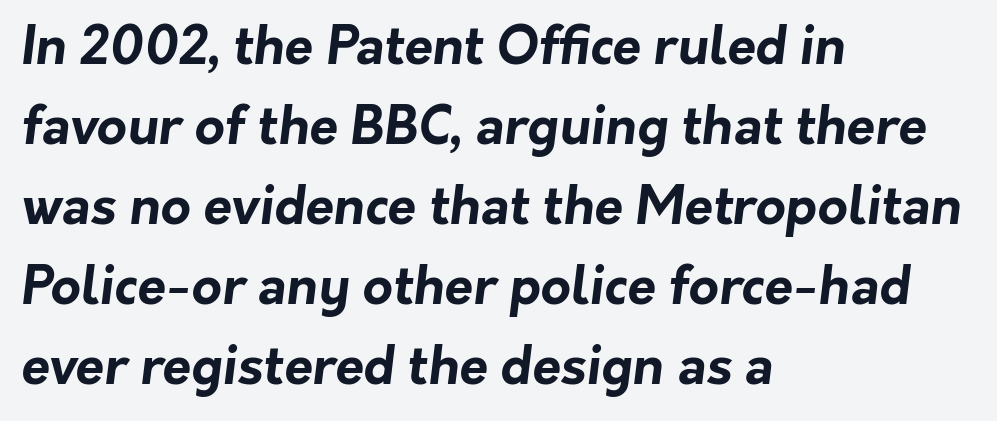
Default kerning and tracking; the words read as compact shapes. A typesetter would call this proportional, since set widths differ per character. The glyphs in this specimen are sans serif. The ragged edge is on the right, which tells us the setting is flush left. The designer left line spacing at the default.
